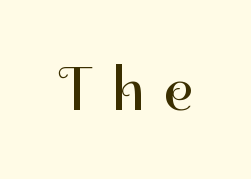
The image shows 62 px regular-weight sans-serif type, upright; set unusually wide letter spacing (+0.31 em), not underlined; high stroke contrast and a medium x-height.
